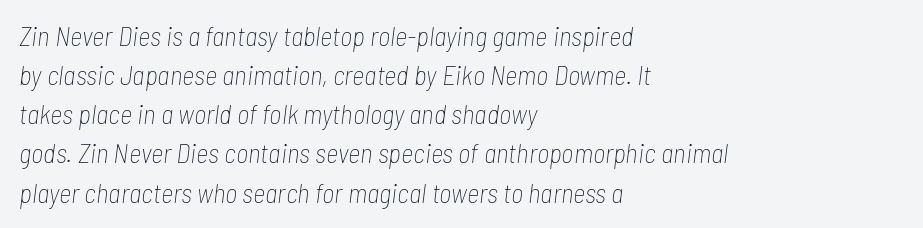
Q: Is the text bold? A: No.
Q: Is the text italic (slanted)? A: Yes, it leans right by about 7 degrees.
Q: Is the text underlined? A: No.
Q: How is the paragraph aligned? A: Left-aligned.
Q: Is the spacing between letters normal or unusually wide? A: Normal.
Q: Is the spacing between lines tight, normal or loose? A: Normal.
